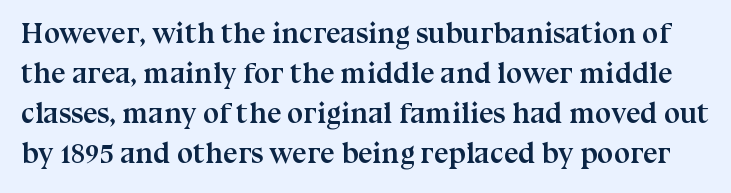
Q: Is the text bold? A: Yes.
Q: Is the text italic (slanted)? A: No, it is upright.
Q: Is the typeface a serif or a sans-serif typeface? A: Serif.
Q: Is the text underlined? A: No.
Q: Is the spacing between letters normal or unusually wide? A: Normal.
Q: Is the spacing between lines tight, normal or loose? A: Normal.
Q: Width (condensed, normal, or wide)? A: Normal.
Q: Stroke contrast? A: Medium.
Q: x-height? A: Medium.
Q: Monospaced? A: No.
